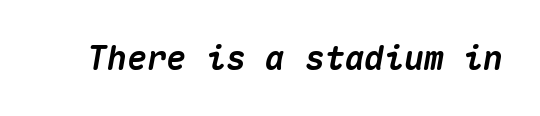
{"italic": "yes", "lean": "right", "slant_degrees": 10, "bold": "yes", "weight": "heavy", "width": "normal", "stroke_contrast": "medium", "x_height": "medium", "monospaced": "yes", "underline": "no", "letter_spacing": "normal", "letter_spacing_em": 0.0, "glyph_px": 33}
